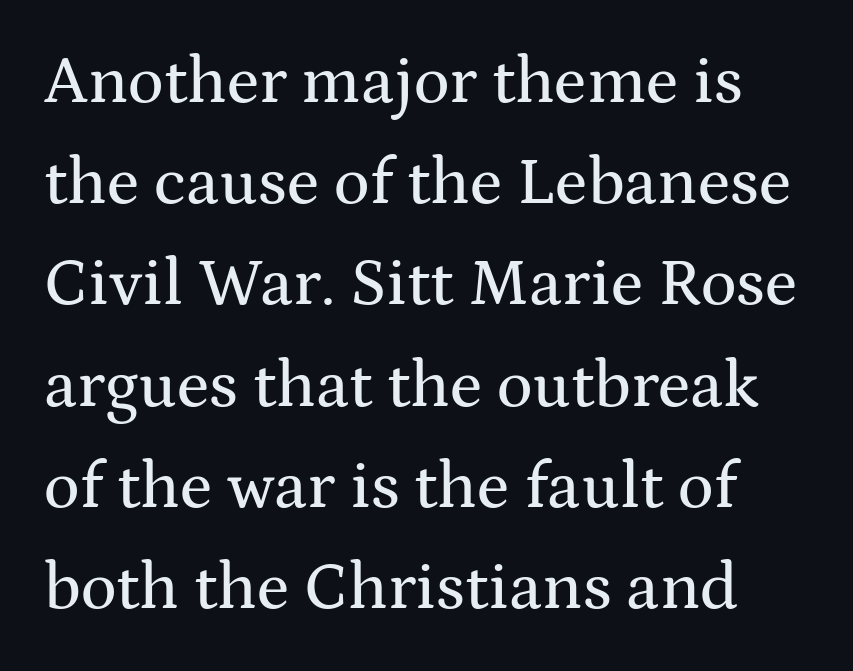
Q: Is the text italic (slanted)? A: No, it is upright.
Q: Is the typeface a serif or a sans-serif typeface? A: Serif.
Q: Is the text underlined? A: No.
Q: Is the spacing between letters normal or unusually wide? A: Normal.
Q: Is the spacing between lines tight, normal or loose? A: Normal.
Q: Width (condensed, normal, or wide)? A: Wide.
Q: Stroke contrast? A: Medium.
Q: x-height? A: Medium.
Q: Monospaced? A: No.
